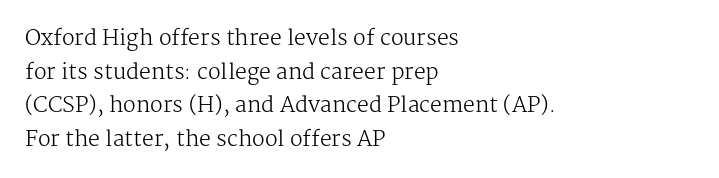
Q: Is the text bold? A: No.
Q: Is the text italic (slanted)? A: No, it is upright.
Q: Is the text underlined? A: No.
Q: How is the paragraph aligned? A: Left-aligned.
Q: Is the spacing between letters normal or unusually wide? A: Normal.
Q: Is the spacing between lines tight, normal or loose? A: Normal.
